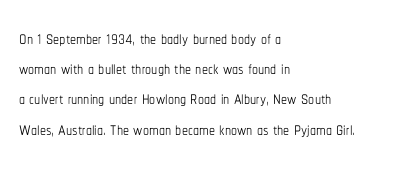
Q: Is the text bold? A: No.
Q: Is the text italic (slanted)? A: No, it is upright.
Q: Is the text underlined? A: No.
Q: How is the paragraph aligned? A: Left-aligned.
Q: Is the spacing between letters normal or unusually wide? A: Normal.
Q: Is the spacing between lines tight, normal or loose? A: Normal.
